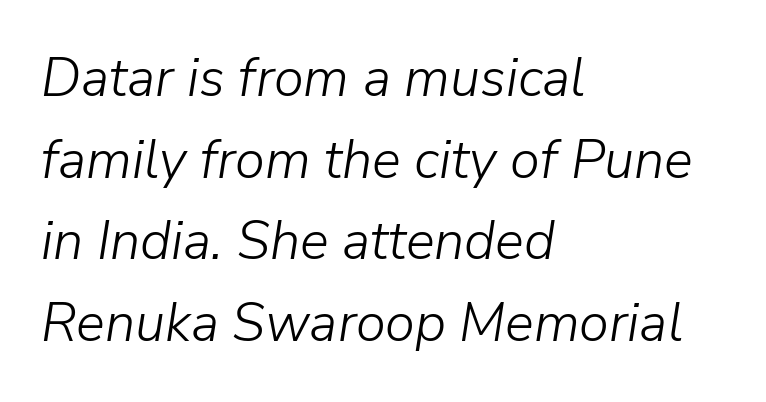
Vertically, the passage feels balanced, rows spaced as you'd expect. The letters sit at their default tracking, neither squeezed nor spread. Each line starts at the same left margin while the right side varies. Italic: yes, the glyphs are oblique. Bold? No — there's no thickening of the strokes.
